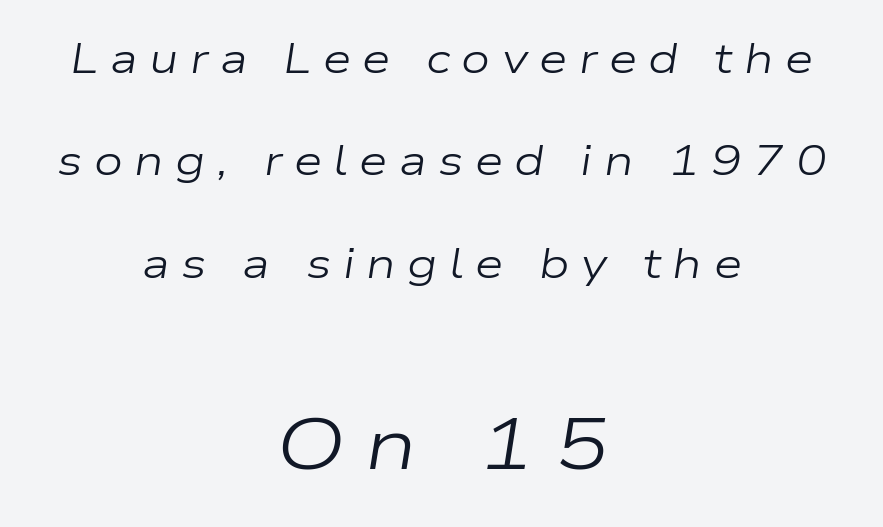
Q: Is the text bold? A: No.
Q: Is the text italic (slanted)? A: Yes, it leans right by about 9 degrees.
Q: Is the text underlined? A: No.
Q: How is the paragraph aligned? A: Centered.
Q: Is the spacing between letters normal or unusually wide? A: Unusually wide.
Q: Is the spacing between lines tight, normal or loose? A: Loose.
Q: Which block of text is set in a larger size, the first (top) or the second (bottom)? A: The second (bottom) one.
Q: Width (condensed, normal, or wide)? A: Wide.
Q: Stroke contrast? A: Low.
Q: x-height? A: Medium.
Q: Monospaced? A: No.
